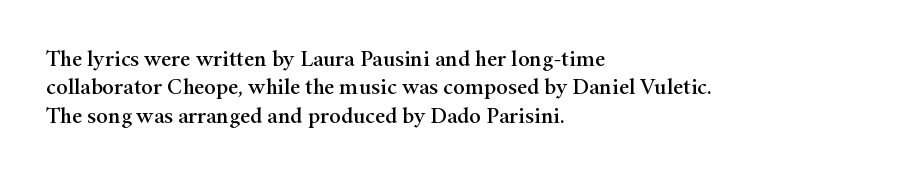
{"italic": "no", "underline": "no", "align": "left", "line_spacing": "normal", "line_spacing_ratio": 1.29, "letter_spacing": "normal", "letter_spacing_em": 0.0, "glyph_px": 22}
